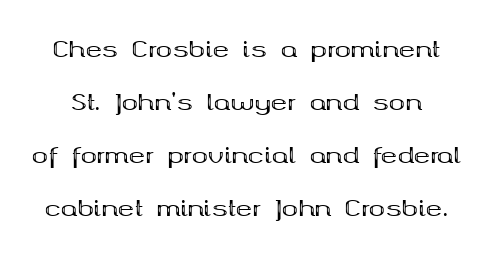
The image shows 22 px bold type, upright; set loose line spacing (2.41x), normal letter spacing, not underlined.
